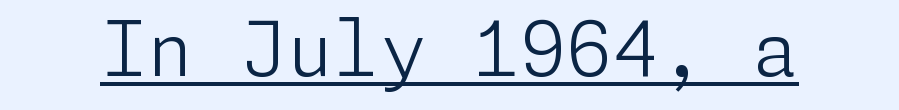
Q: Is the text bold? A: No.
Q: Is the text italic (slanted)? A: No, it is upright.
Q: Is the typeface a serif or a sans-serif typeface? A: Sans-serif.
Q: Is the text underlined? A: Yes.
Q: Is the spacing between letters normal or unusually wide? A: Normal.
Q: Width (condensed, normal, or wide)? A: Normal.
Q: Stroke contrast? A: Low.
Q: x-height? A: Medium.
